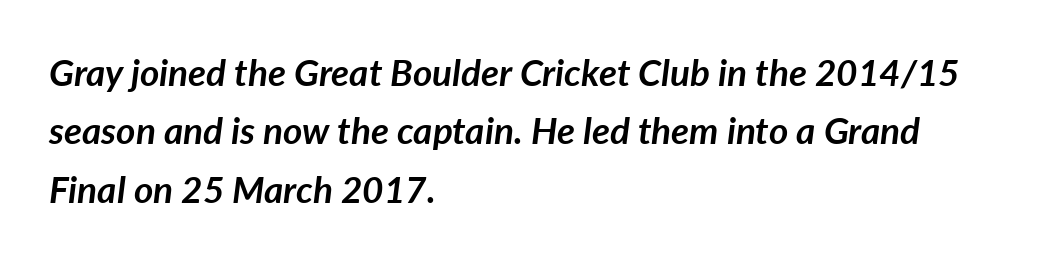
Q: Is the text bold? A: Yes.
Q: Is the text italic (slanted)? A: Yes, it leans right by about 7 degrees.
Q: Is the text underlined? A: No.
Q: How is the paragraph aligned? A: Left-aligned.
Q: Is the spacing between letters normal or unusually wide? A: Normal.
Q: Is the spacing between lines tight, normal or loose? A: Normal.
Q: Width (condensed, normal, or wide)? A: Normal.
Q: Stroke contrast? A: Low.
Q: x-height? A: Medium.
Q: Monospaced? A: No.
